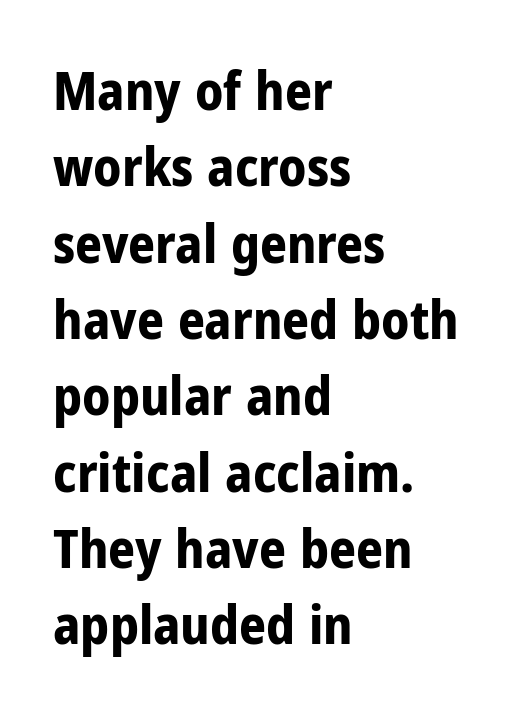
The glyphs in this specimen are sans serif. The type is set solid horizontally, with unmodified tracking. The passage shown is typed in a proportional face where columns would drift. Quick note: underline off.
